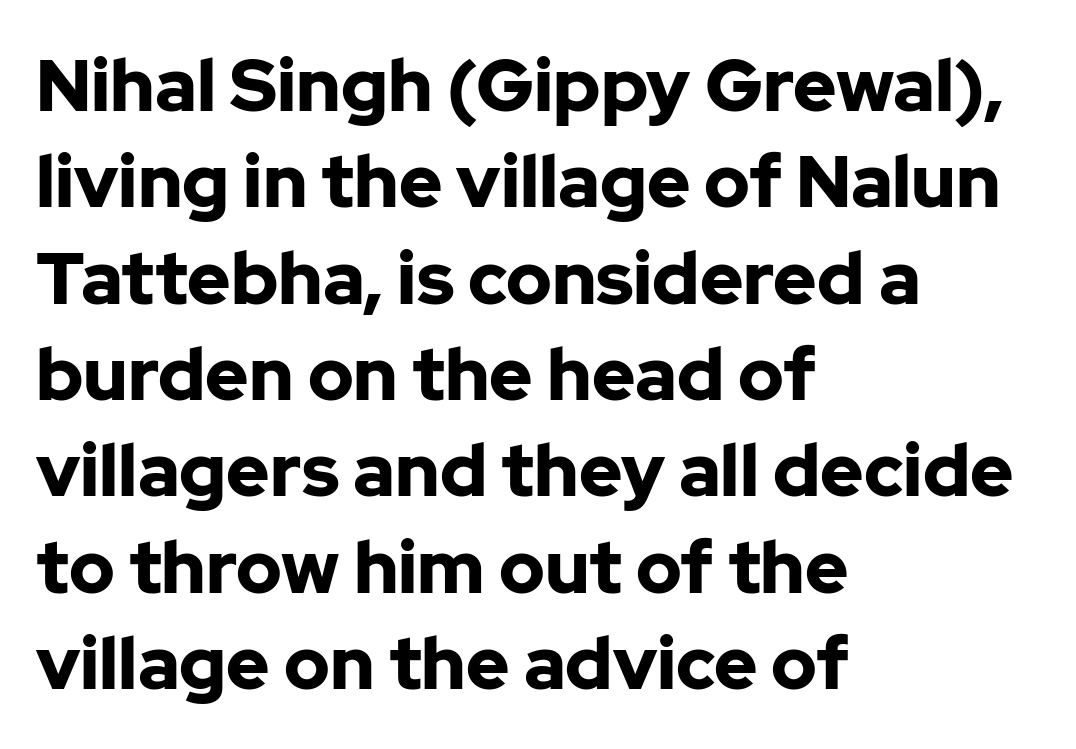
{"serif": "no", "italic": "no", "bold": "yes", "weight": "bold", "width": "normal", "stroke_contrast": "low", "x_height": "medium", "monospaced": "no", "underline": "no", "align": "left", "line_spacing": "normal", "line_spacing_ratio": 1.32, "letter_spacing": "normal", "letter_spacing_em": 0.0, "glyph_px": 73}
